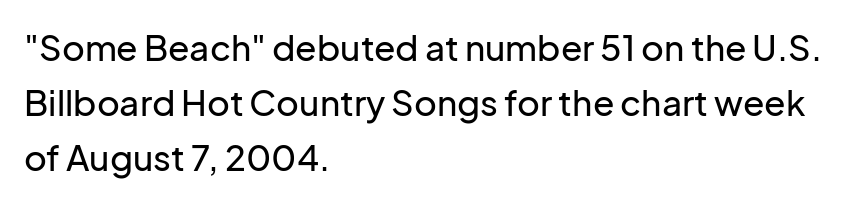
Glyph-to-glyph distance matches everyday printed text. Horizontally, the lines are justified to the leading edge only. A typesetter would call this leading conventional body-copy spacing. Posture: upright roman.
